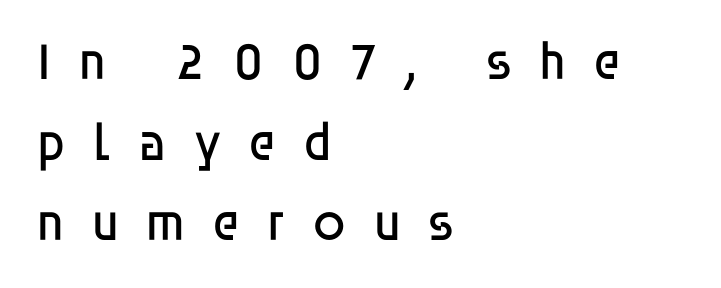
Q: Is the text bold? A: No.
Q: Is the text italic (slanted)? A: No, it is upright.
Q: Is the typeface a serif or a sans-serif typeface? A: Sans-serif.
Q: Is the text underlined? A: No.
Q: How is the paragraph aligned? A: Left-aligned.
Q: Is the spacing between letters normal or unusually wide? A: Unusually wide.
Q: Is the spacing between lines tight, normal or loose? A: Normal.
Q: Width (condensed, normal, or wide)? A: Normal.
Q: Stroke contrast? A: Low.
Q: x-height? A: Large.
Q: Monospaced? A: No.
